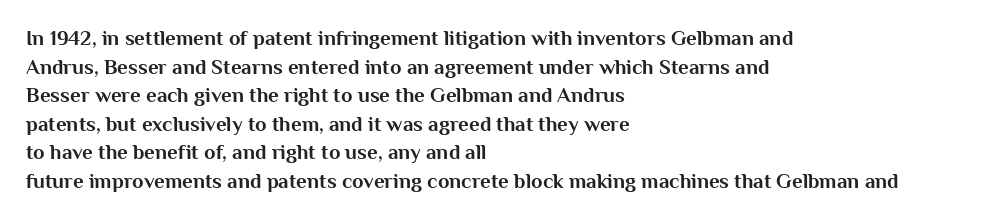
The image shows 21 px bold type, upright; set left-aligned, normal line spacing (1.36x), normal letter spacing, not underlined.
